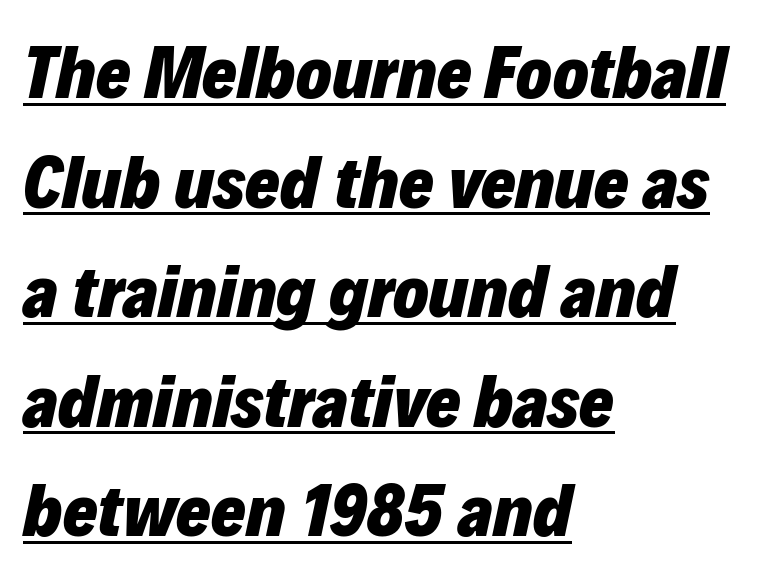
{"italic": "yes", "lean": "right", "slant_degrees": 12, "bold": "yes", "weight": "heavy", "width": "normal", "stroke_contrast": "low", "x_height": "medium", "monospaced": "no", "underline": "yes", "align": "left", "line_spacing": "normal", "line_spacing_ratio": 1.48, "letter_spacing": "normal", "letter_spacing_em": 0.0, "glyph_px": 74}
